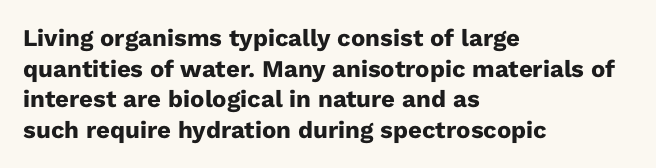
{"italic": "no", "bold": "yes", "underline": "no", "align": "left", "line_spacing": "normal", "line_spacing_ratio": 1.28, "letter_spacing": "normal", "letter_spacing_em": 0.0, "glyph_px": 24}
